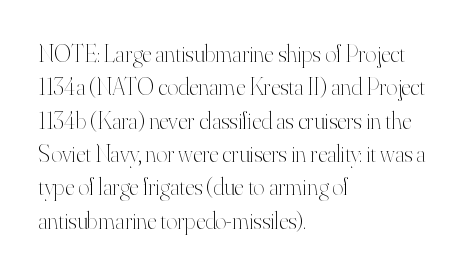
{"italic": "no", "bold": "no", "underline": "no", "align": "left", "line_spacing": "normal", "line_spacing_ratio": 1.39, "letter_spacing": "normal", "letter_spacing_em": 0.0, "glyph_px": 24}
